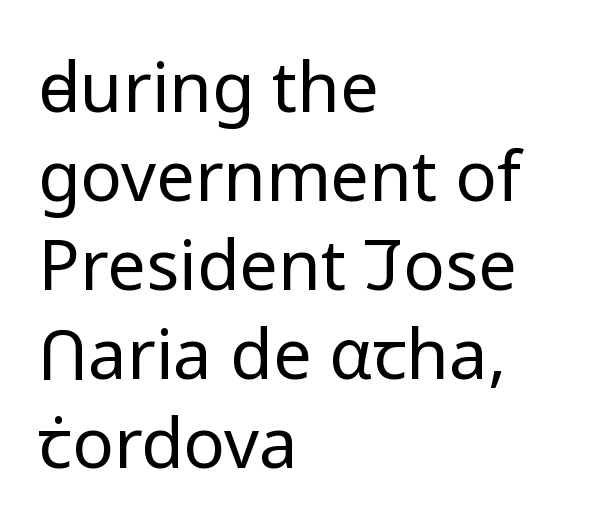
{"serif": "no", "italic": "no", "bold": "no", "weight": "regular", "width": "normal", "stroke_contrast": "low", "x_height": "medium", "monospaced": "no", "underline": "no", "align": "left", "line_spacing": "normal", "line_spacing_ratio": 1.29, "letter_spacing": "normal", "letter_spacing_em": 0.0, "glyph_px": 69}
